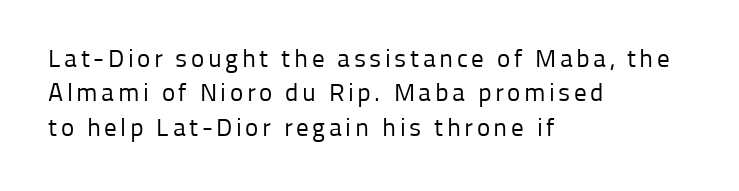
The image shows 25 px text type, upright; set left-aligned, normal line spacing (1.38x), not underlined.
